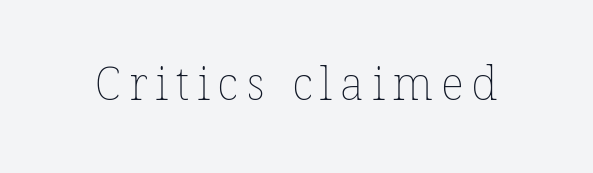
{"bold": "no", "weight": "thin", "width": "normal", "stroke_contrast": "low", "x_height": "medium", "monospaced": "no", "underline": "no", "glyph_px": 46}
